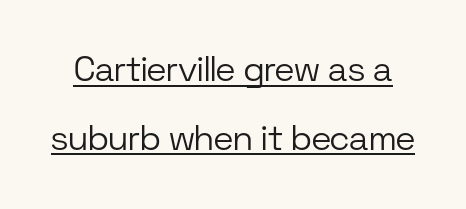
Q: Is the text bold? A: No.
Q: Is the text italic (slanted)? A: No, it is upright.
Q: Is the typeface a serif or a sans-serif typeface? A: Sans-serif.
Q: Is the text underlined? A: Yes.
Q: Is the spacing between letters normal or unusually wide? A: Normal.
Q: Is the spacing between lines tight, normal or loose? A: Loose.
Q: Width (condensed, normal, or wide)? A: Normal.
Q: Stroke contrast? A: Low.
Q: x-height? A: Medium.
Q: Monospaced? A: No.
